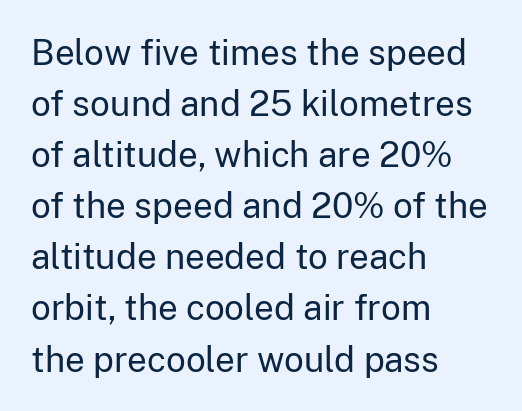
This sample has the flowing, uneven cadence of proportional lettering. Serif or sans? Sans — the stroke terminals are bare. Style check: upright. The area under the type is left untouched. Honestly, the letter spacing is just normal — you wouldn't notice it.
